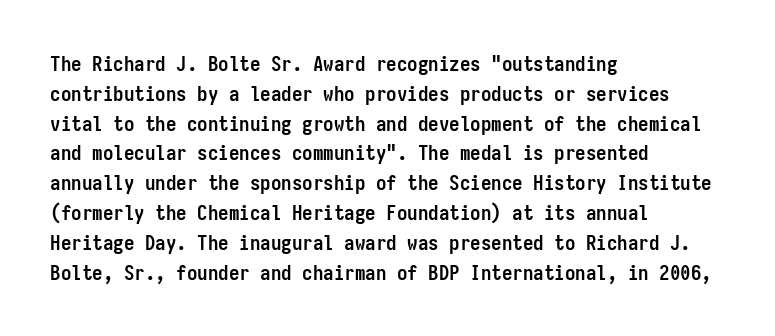
Q: Is the text bold? A: Yes.
Q: Is the text italic (slanted)? A: No, it is upright.
Q: Is the text underlined? A: No.
Q: How is the paragraph aligned? A: Left-aligned.
Q: Is the spacing between letters normal or unusually wide? A: Normal.
Q: Is the spacing between lines tight, normal or loose? A: Normal.
